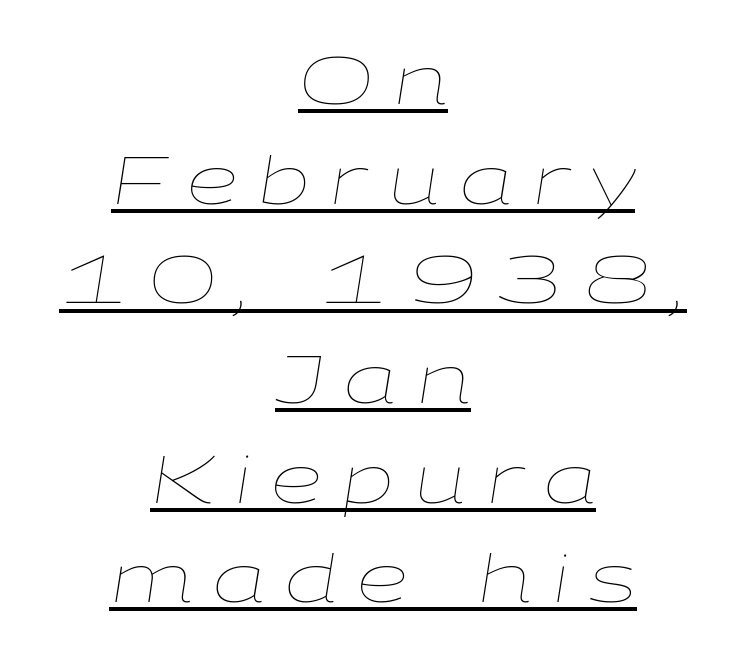
Tracking value appears strongly positive — letters spread wide. Varying glyph widths throughout — classic text-font behaviour. No chunkiness to these letters — they're not bold. Every row of glyphs is offset so its center matches the block's center. Whoever set this chose a conventional vertical rhythm. When letters slant like this, we call the style italic.
